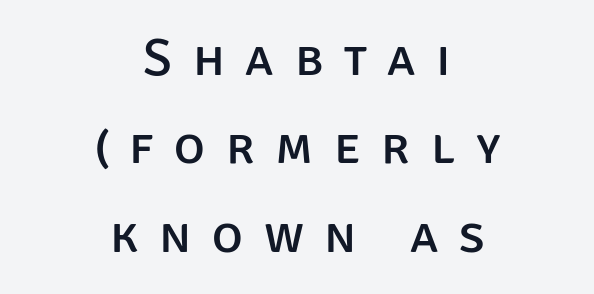
Q: Is the text italic (slanted)? A: No, it is upright.
Q: Is the typeface a serif or a sans-serif typeface? A: Sans-serif.
Q: Is the text underlined? A: No.
Q: How is the paragraph aligned? A: Centered.
Q: Is the spacing between letters normal or unusually wide? A: Unusually wide.
Q: Is the spacing between lines tight, normal or loose? A: Normal.
Q: Width (condensed, normal, or wide)? A: Normal.
Q: Stroke contrast? A: Low.
Q: x-height? A: Large.
Q: Monospaced? A: No.
